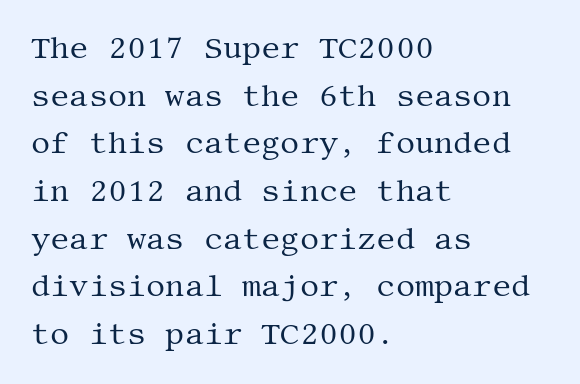
The image shows 30 px regular-weight serif type, upright; set left-aligned, normal line spacing (1.59x), normal letter spacing, not underlined; medium stroke contrast and a large x-height.
